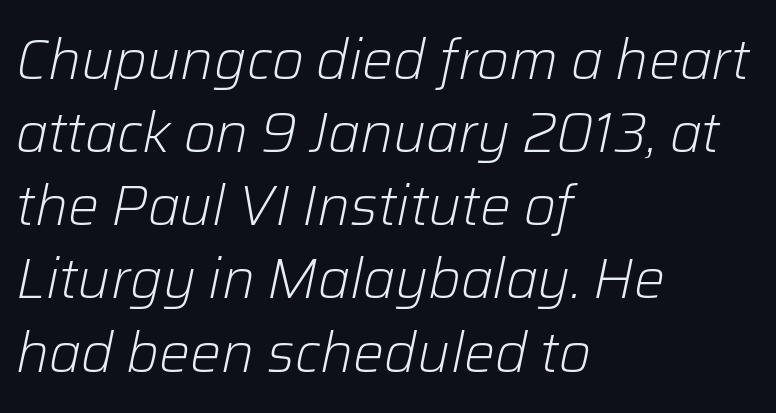
{"italic": "yes", "lean": "right", "slant_degrees": 12, "bold": "no", "weight": "light", "width": "normal", "stroke_contrast": "low", "x_height": "medium", "monospaced": "no", "underline": "no", "align": "left", "line_spacing": "normal", "line_spacing_ratio": 1.33, "letter_spacing": "normal", "letter_spacing_em": 0.0, "glyph_px": 55}
